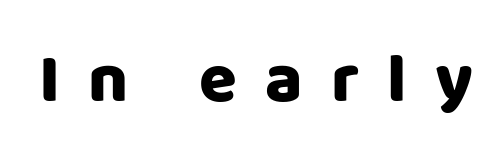
{"serif": "no", "italic": "no", "width": "normal", "stroke_contrast": "low", "x_height": "large", "monospaced": "no", "underline": "no", "letter_spacing": "wide", "letter_spacing_em": 0.41, "glyph_px": 69}
